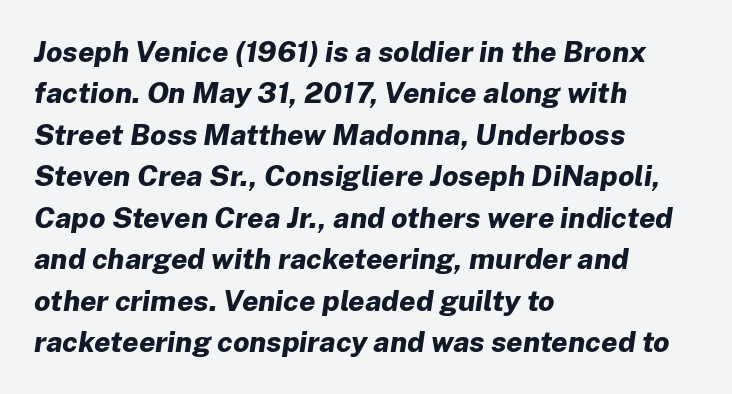
The image shows 29 px bold type, italic (leaning right); set left-aligned, normal line spacing (1.43x), normal letter spacing, not underlined; low stroke contrast and a medium x-height.
